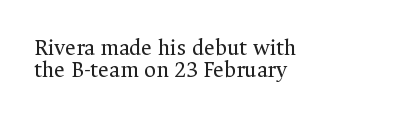
The image shows 23 px text type, upright; set left-aligned, tight line spacing (0.97x), normal letter spacing, not underlined.
